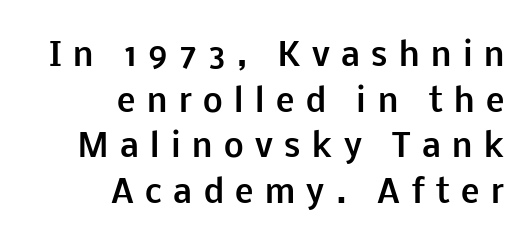
There is plenty of visible air inserted between adjacent glyphs. Only glyphs here, with clear space below each row. The font is running at its bold setting. These lines were composed using upright roman letters. You could not count columns in this text — the font is proportionally spaced.
